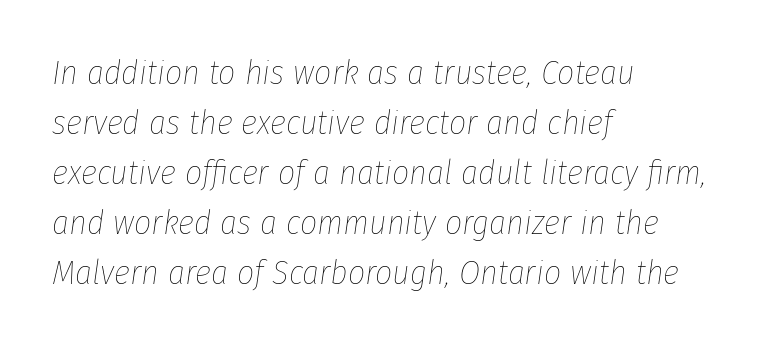
Note the varied advance widths — an 'i' is clearly narrower than an 'm'. Underlining? Definitely not there. Looking at the ascenders, they clearly lean. The lines are quadded left. Is the letter spacing exaggerated? No — it looks like the ordinary default.
